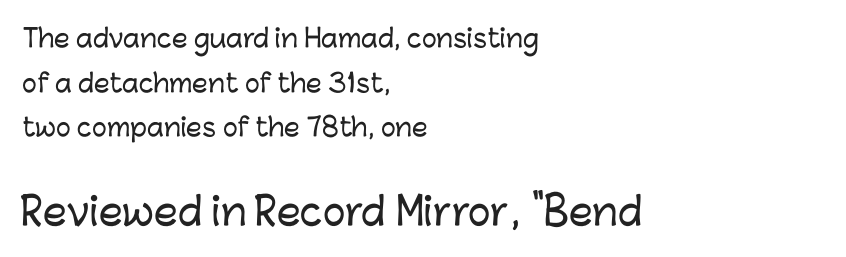
The passage shown is typed in a proportional face where columns would drift. Default kerning and tracking; the words read as compact shapes. Which of the two is more prominent by size? The second, at the bottom. This sample uses an upright cut, with every glyph sitting square on the baseline. The passage is arranged the way most books set body copy — flush left. The words here are not underlined.
